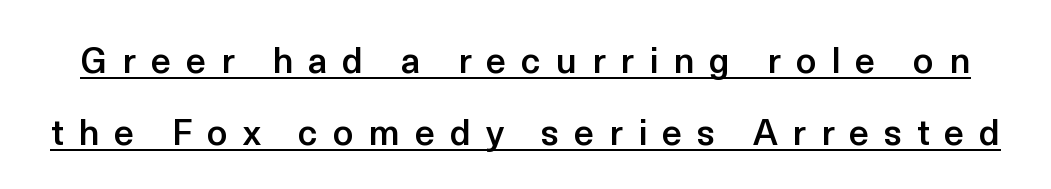
Tracking value appears strongly positive — letters spread wide. Posture: vertical. Do the characters align in a grid? No, the font is proportional. The font family rendered here belongs to the sans-serif group. Summary of weight: moderately heavy, a semibold.
